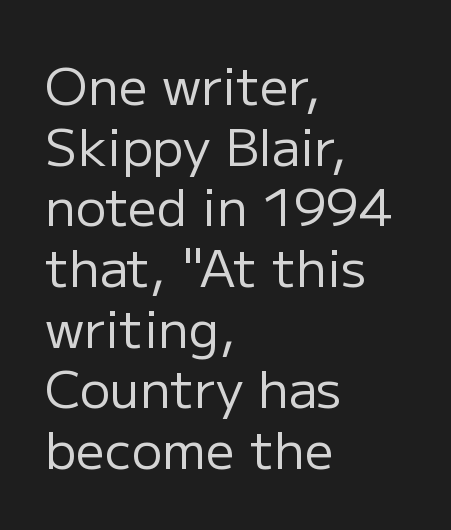
{"serif": "no", "italic": "no", "bold": "no", "weight": "regular", "width": "normal", "stroke_contrast": "low", "x_height": "medium", "monospaced": "no", "underline": "no", "align": "left", "line_spacing_ratio": 1.19, "letter_spacing": "normal", "letter_spacing_em": 0.0, "glyph_px": 51}
